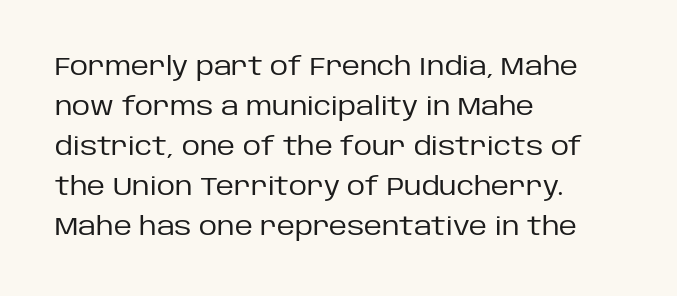
The image shows 25 px text type, upright; set left-aligned, normal line spacing (1.6x), normal letter spacing, not underlined.
